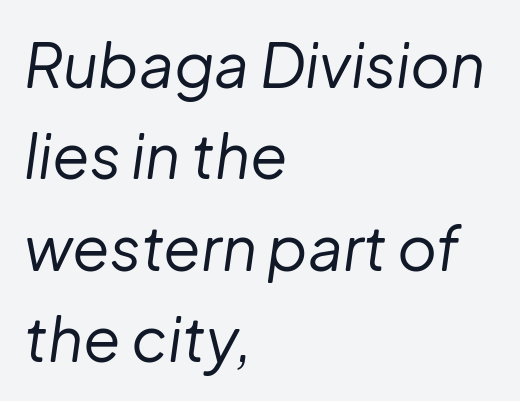
{"italic": "yes", "lean": "right", "slant_degrees": 8, "bold": "no", "weight": "regular", "width": "normal", "stroke_contrast": "low", "x_height": "medium", "monospaced": "no", "underline": "no", "align": "left", "line_spacing": "normal", "line_spacing_ratio": 1.5, "letter_spacing": "normal", "letter_spacing_em": 0.0, "glyph_px": 61}
